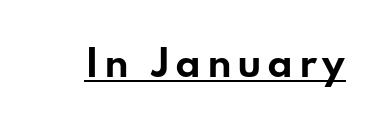
Glance below the letters and you will spot a drawn line. Unlike italic type, these characters show no tilt at all. Its strokes are broad and dark, the hallmark of bold type. Varying glyph widths throughout — classic text-font behaviour.
